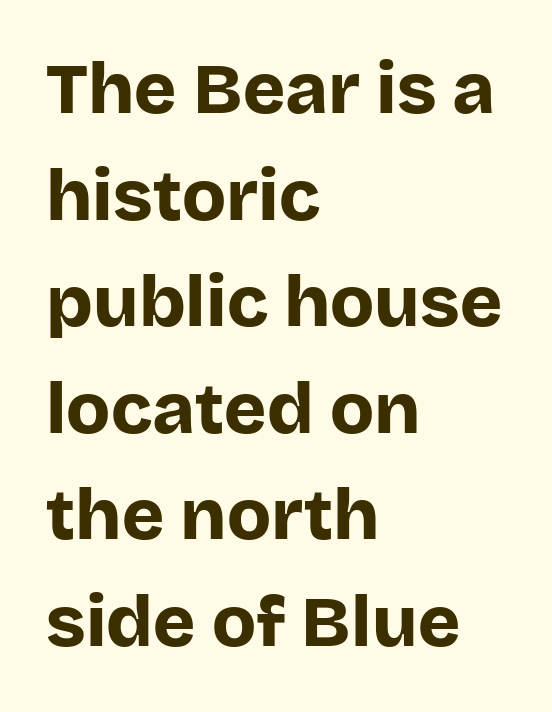
A typesetter would call this proportional, since set widths differ per character. Each word holds together tightly as a unit, with standard inter-letter gaps. Are there feet on the stems? There aren't — it's a sans. Lines of text with bare space underneath. Plenty of ink on the page — the face is bold. Quick note: not italic, upright.
